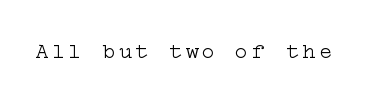
{"italic": "no", "bold": "no", "underline": "no", "glyph_px": 22}
